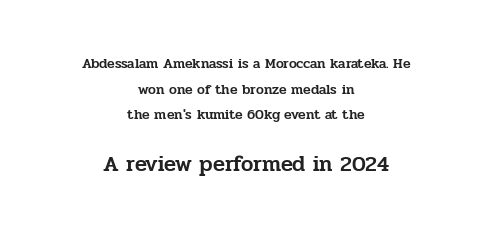
{"italic": "no", "underline": "no", "align": "center", "line_spacing_ratio": 1.83, "letter_spacing": "normal", "letter_spacing_em": 0.0, "larger_block": "second", "size_ratio": 1.57, "glyph_px": 22}
